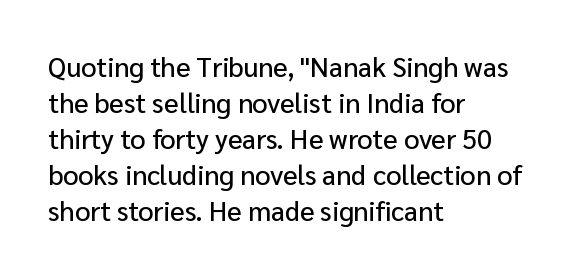
{"italic": "no", "underline": "no", "align": "left", "line_spacing": "normal", "line_spacing_ratio": 1.33, "letter_spacing": "normal", "letter_spacing_em": 0.0, "glyph_px": 27}
